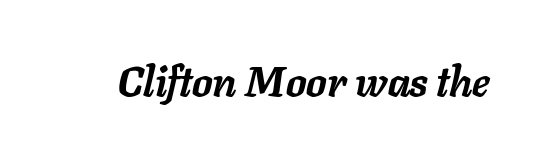
Q: Is the text bold? A: Yes.
Q: Is the text italic (slanted)? A: Yes, it leans right by about 11 degrees.
Q: Is the text underlined? A: No.
Q: Is the spacing between letters normal or unusually wide? A: Normal.
Q: Width (condensed, normal, or wide)? A: Normal.
Q: Stroke contrast? A: Low.
Q: x-height? A: Medium.
Q: Monospaced? A: No.
